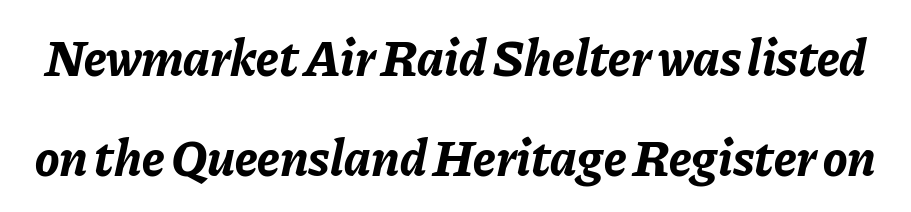
The image shows 51 px bold type, italic (leaning right); set loose line spacing (1.97x), normal letter spacing, not underlined; low stroke contrast and a medium x-height.
